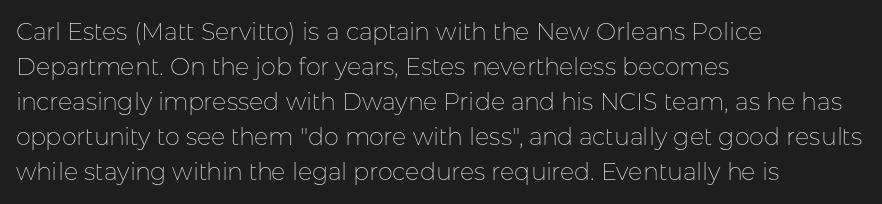
No word sits above an underline. This is the regular roman posture of the typeface. The lines in this sample share a left origin and differ only in where they stop. Successive baselines arrive at the customary interval.
